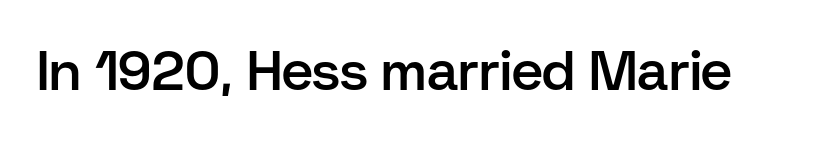
The image shows 55 px semibold sans-serif type, upright; set normal letter spacing, not underlined; low stroke contrast and a medium x-height.
